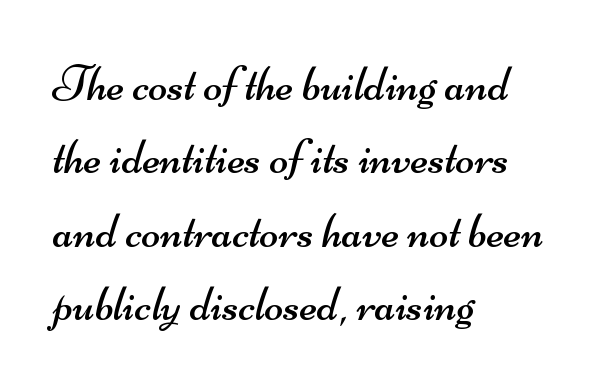
{"serif": "no", "bold": "no", "weight": "regular", "width": "wide", "stroke_contrast": "medium", "x_height": "small", "monospaced": "no", "underline": "no", "align": "left", "line_spacing": "normal", "line_spacing_ratio": 1.47, "letter_spacing": "normal", "letter_spacing_em": 0.0, "glyph_px": 50}
